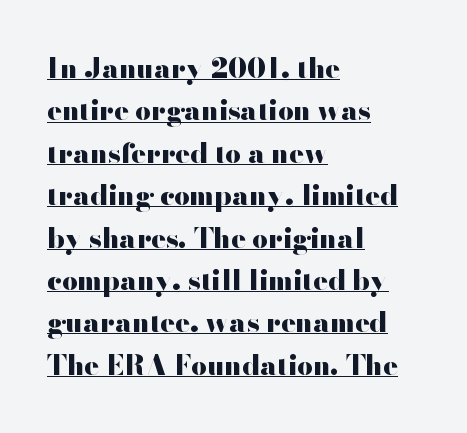
The image shows 27 px bold type, upright; set left-aligned, normal line spacing (1.57x), normal letter spacing, underlined.
